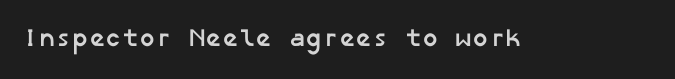
The baseline area is clear. The face used here is rendered with its standard letterfit. The face used here has the dense, thick strokes of a bold.
